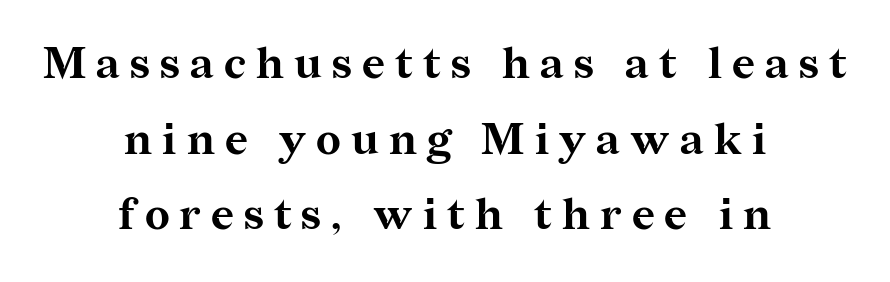
Q: Is the text bold? A: Yes.
Q: Is the text italic (slanted)? A: No, it is upright.
Q: Is the typeface a serif or a sans-serif typeface? A: Serif.
Q: Is the text underlined? A: No.
Q: How is the paragraph aligned? A: Centered.
Q: Is the spacing between letters normal or unusually wide? A: Unusually wide.
Q: Width (condensed, normal, or wide)? A: Normal.
Q: Stroke contrast? A: Medium.
Q: x-height? A: Medium.
Q: Monospaced? A: No.
